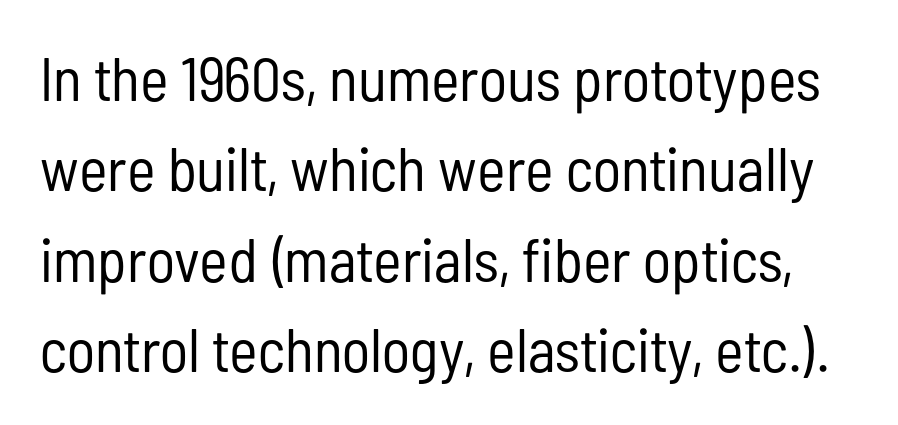
{"serif": "no", "italic": "no", "bold": "no", "weight": "regular", "width": "condensed", "stroke_contrast": "low", "x_height": "medium", "monospaced": "no", "underline": "no", "line_spacing": "normal", "line_spacing_ratio": 1.48, "letter_spacing": "normal", "letter_spacing_em": 0.0, "glyph_px": 61}
